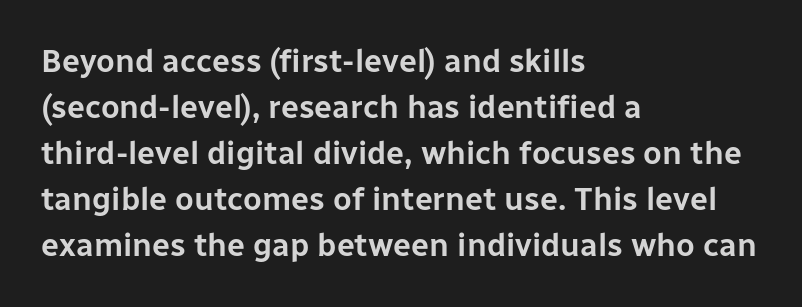
If you measured baseline to baseline, you'd find a middling distance. Characters remain perfectly vertical along every line. The text was rendered using a sans face with plain stroke endings. Is this a fixed-width face? No — the glyphs have proportional, varying widths. The specimen omits any rule beneath the text block's lines.
